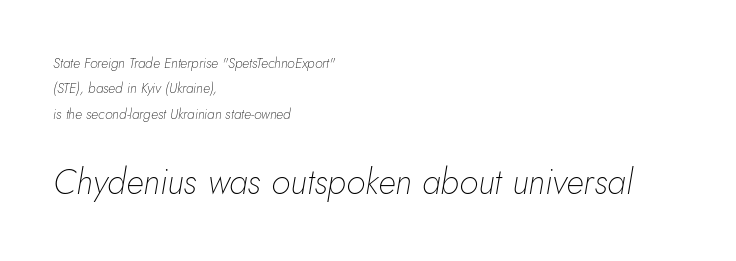
{"italic": "yes", "lean": "right", "slant_degrees": 10, "bold": "no", "weight": "thin", "width": "normal", "stroke_contrast": "low", "x_height": "small", "monospaced": "no", "underline": "no", "align": "left", "line_spacing_ratio": 1.81, "letter_spacing": "normal", "letter_spacing_em": 0.0, "larger_block": "second", "size_ratio": 2.5, "glyph_px": 35}
